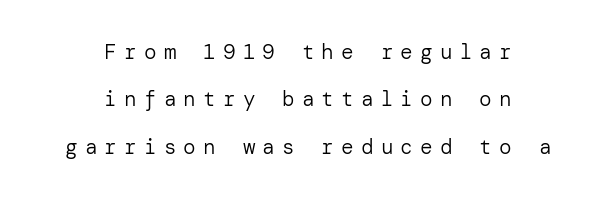
Q: Is the text bold? A: No.
Q: Is the text italic (slanted)? A: No, it is upright.
Q: Is the text underlined? A: No.
Q: How is the paragraph aligned? A: Centered.
Q: Is the spacing between letters normal or unusually wide? A: Unusually wide.
Q: Is the spacing between lines tight, normal or loose? A: Loose.
